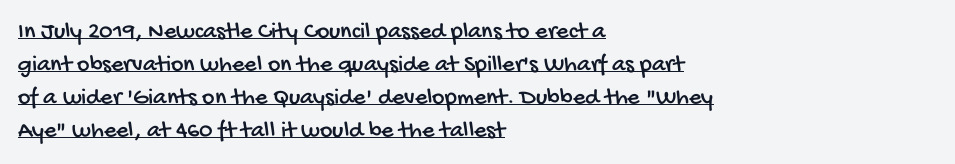
The image shows 24 px text type; set left-aligned, normal line spacing (1.37x), normal letter spacing, underlined.
